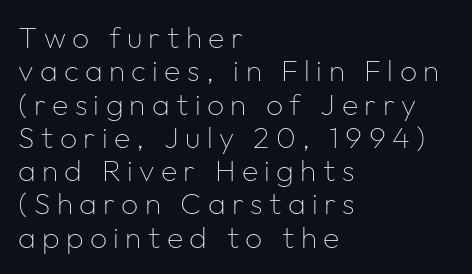
Q: Is the text bold? A: No.
Q: Is the text italic (slanted)? A: No, it is upright.
Q: Is the typeface a serif or a sans-serif typeface? A: Sans-serif.
Q: Is the text underlined? A: No.
Q: How is the paragraph aligned? A: Left-aligned.
Q: Is the spacing between letters normal or unusually wide? A: Unusually wide.
Q: Is the spacing between lines tight, normal or loose? A: Tight.
Q: Width (condensed, normal, or wide)? A: Normal.
Q: Stroke contrast? A: Low.
Q: x-height? A: Medium.
Q: Monospaced? A: No.
